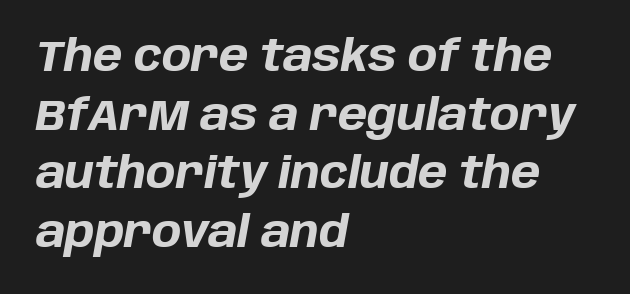
The strokes are fattened all the way to bold. The gap between lines stays unmarked. The paragraph shown leans on its left margin. Look at the tracking — it's just the regular setting, nothing added. An italicized treatment has been applied to the whole sample. Normally led — the rows are evenly, conventionally spaced.
